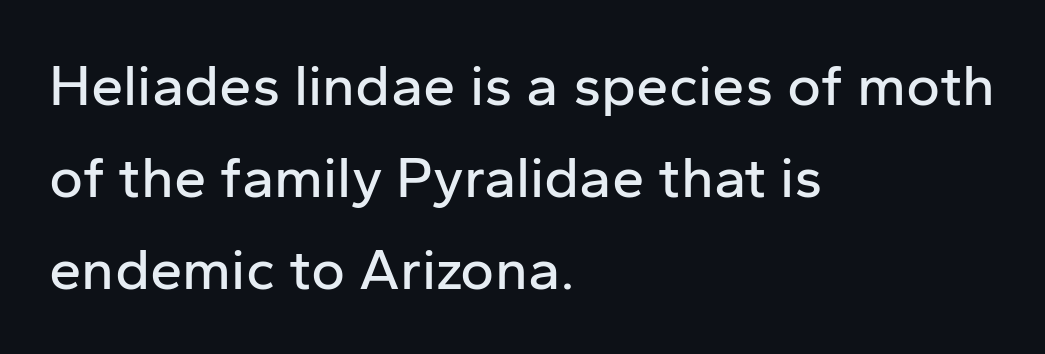
Looks like regular typesetting: each glyph gets only the width it needs. How would I describe the line gaps? Plain and ordinary. Observe the absence of serifs on each vertical stroke in this sample. Just letters on the line, the space beneath them empty. Horizontally, the lines are justified to the leading edge only. What stands out about the letter spacing? Nothing — it is the standard amount.
